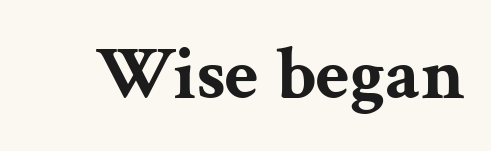
Varying glyph widths throughout — classic text-font behaviour. Standard letterfit; no display-style spreading of the glyphs. As a designer I'd log this as weight 700, bold. It's the straight-up-and-down kind of type. Examine the stroke ends and you'll spot serifs.
